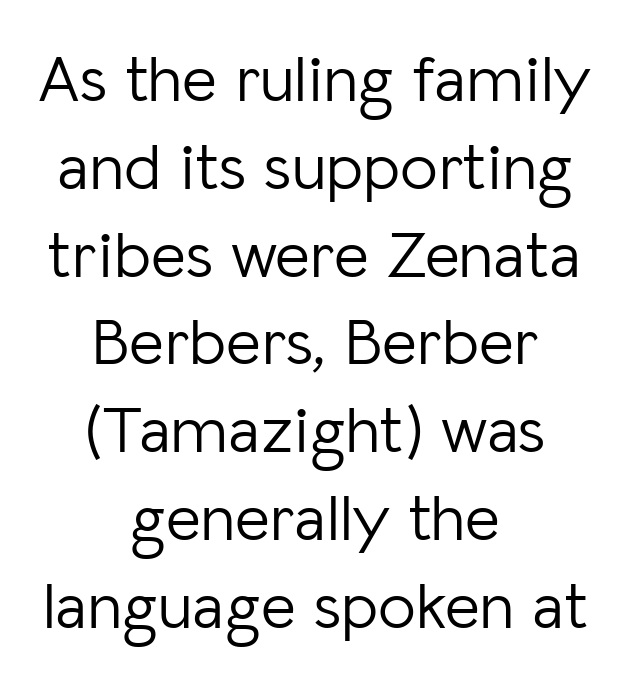
This rendering features lettering with no underline. The rendering uses natural spacing where letterforms have individual widths. This is sans-serif lettering, the kind often seen on screens and signage. Each new line begins a customary step beneath the previous one. Letters have the restrained weight of plain body copy at most. Inter-character spacing is left at the font's built-in metrics.
